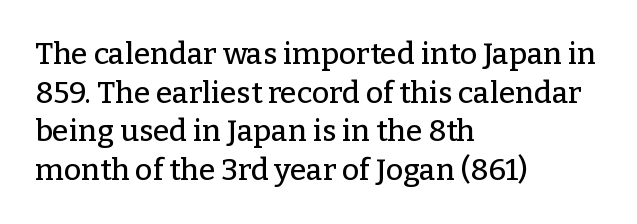
Q: Is the text italic (slanted)? A: No, it is upright.
Q: Is the typeface a serif or a sans-serif typeface? A: Serif.
Q: Is the text underlined? A: No.
Q: How is the paragraph aligned? A: Left-aligned.
Q: Is the spacing between letters normal or unusually wide? A: Normal.
Q: Is the spacing between lines tight, normal or loose? A: Normal.
Q: Width (condensed, normal, or wide)? A: Normal.
Q: Stroke contrast? A: Low.
Q: x-height? A: Medium.
Q: Monospaced? A: No.
